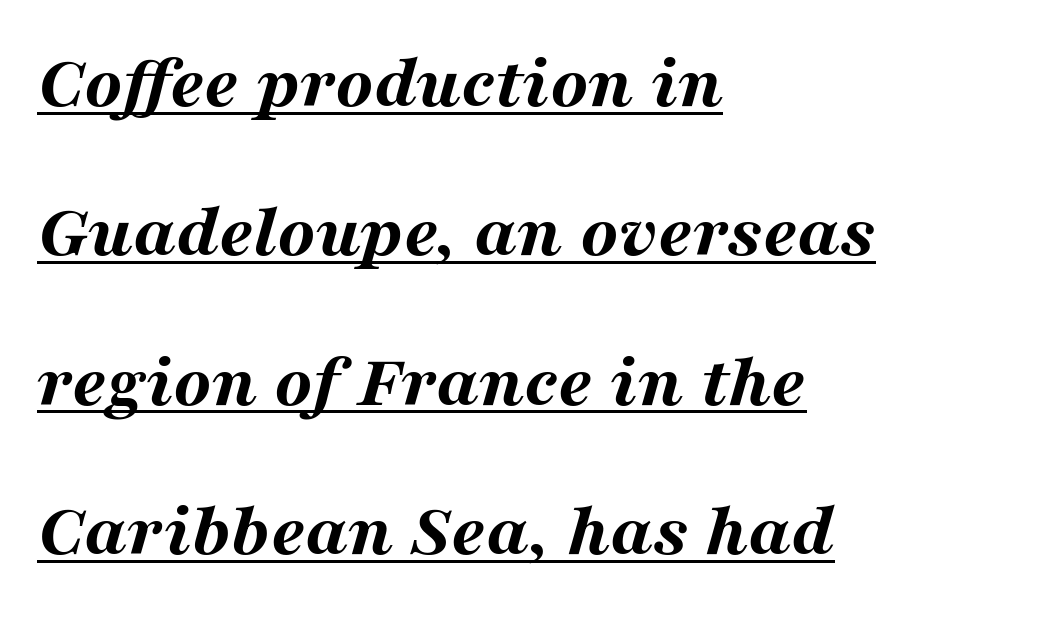
The image shows 77 px bold, wide type, italic (leaning right); set left-aligned, loose line spacing (1.94x), normal letter spacing, underlined; medium stroke contrast and a medium x-height.
